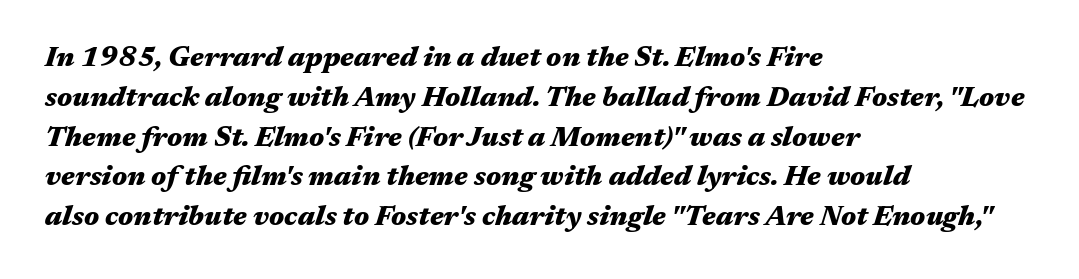
The image shows 28 px heavy, wide type, italic (leaning right); set left-aligned, normal line spacing (1.42x), normal letter spacing, not underlined; medium stroke contrast and a medium x-height.
